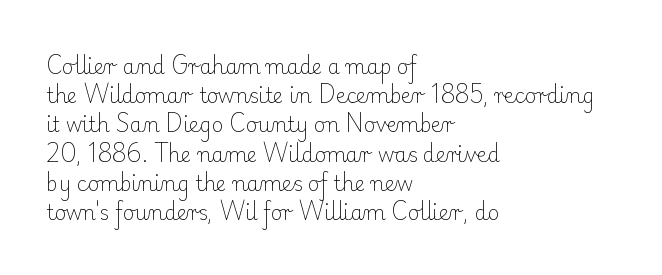
The image shows 20 px text type, upright; set left-aligned, normal line spacing (1.46x), normal letter spacing, not underlined.
